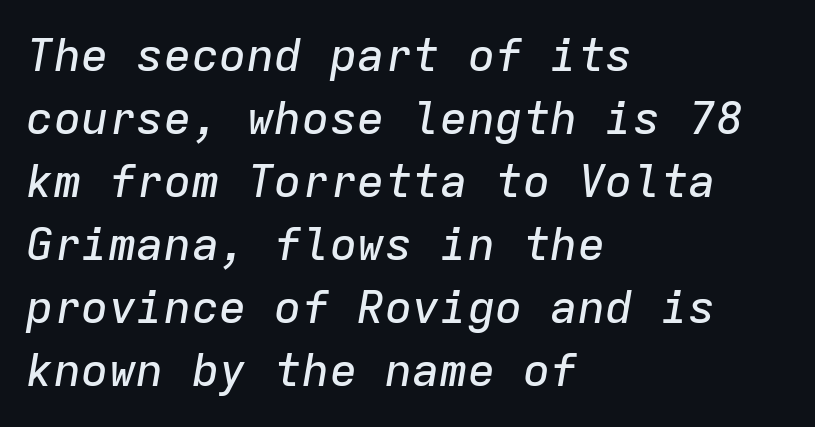
Whoever set this chose a conventional vertical rhythm. Each letter, wide or thin by design, is forced into the same width here. Tracking here is standard; glyphs follow each other at the usual distance. The paragraph shown leans on its left margin.
